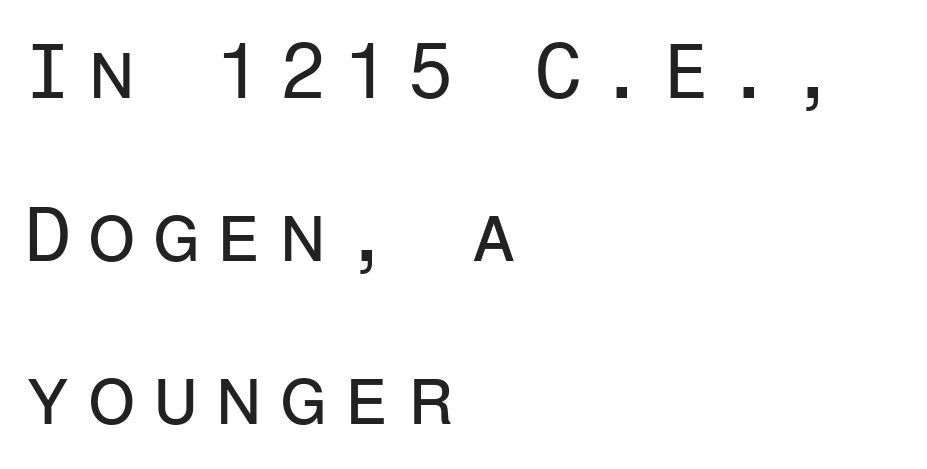
This rendering uses left alignment, leaving the right contour irregular. The line texture is sparse and dotted thanks to wide tracking. Each letter's strokes conclude bluntly, with no projecting serifs. These glyphs show unthickened strokes, regular width or finer.
